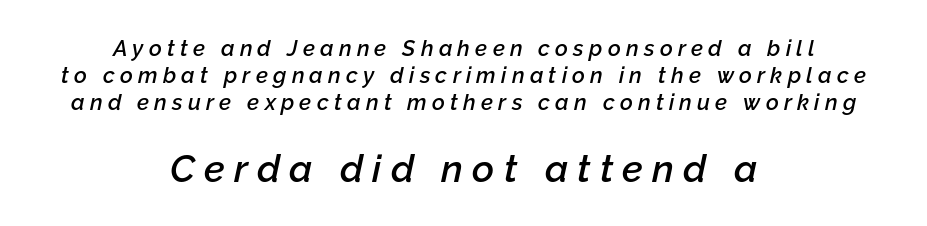
The image shows 38 px semibold type, italic (leaning right); set centered, line spacing 1.22x, unusually wide letter spacing (+0.24 em), not underlined; the second (bottom) block is 1.73x larger; low stroke contrast and a medium x-height.
